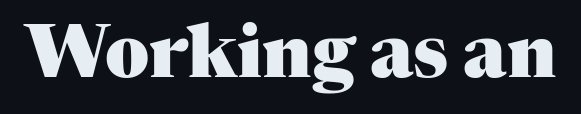
{"serif": "yes", "italic": "no", "bold": "yes", "weight": "heavy", "width": "normal", "stroke_contrast": "medium", "x_height": "medium", "monospaced": "no", "underline": "no", "letter_spacing": "normal", "letter_spacing_em": 0.0, "glyph_px": 73}
